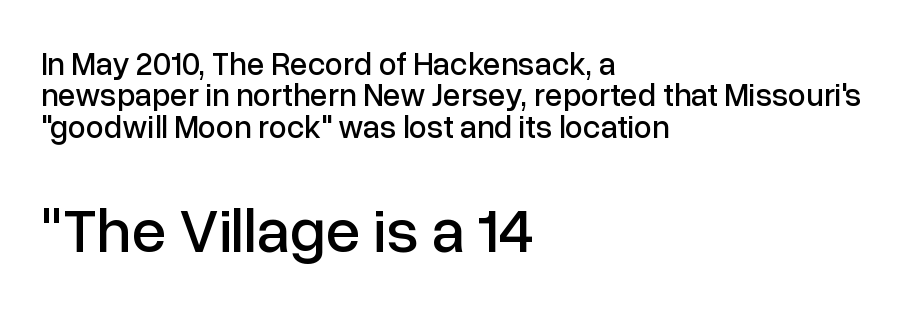
Q: Is the text italic (slanted)? A: No, it is upright.
Q: Is the typeface a serif or a sans-serif typeface? A: Sans-serif.
Q: Is the text underlined? A: No.
Q: How is the paragraph aligned? A: Left-aligned.
Q: Is the spacing between letters normal or unusually wide? A: Normal.
Q: Is the spacing between lines tight, normal or loose? A: Tight.
Q: Which block of text is set in a larger size, the first (top) or the second (bottom)? A: The second (bottom) one.
Q: Width (condensed, normal, or wide)? A: Normal.
Q: Stroke contrast? A: Low.
Q: x-height? A: Medium.
Q: Monospaced? A: No.
